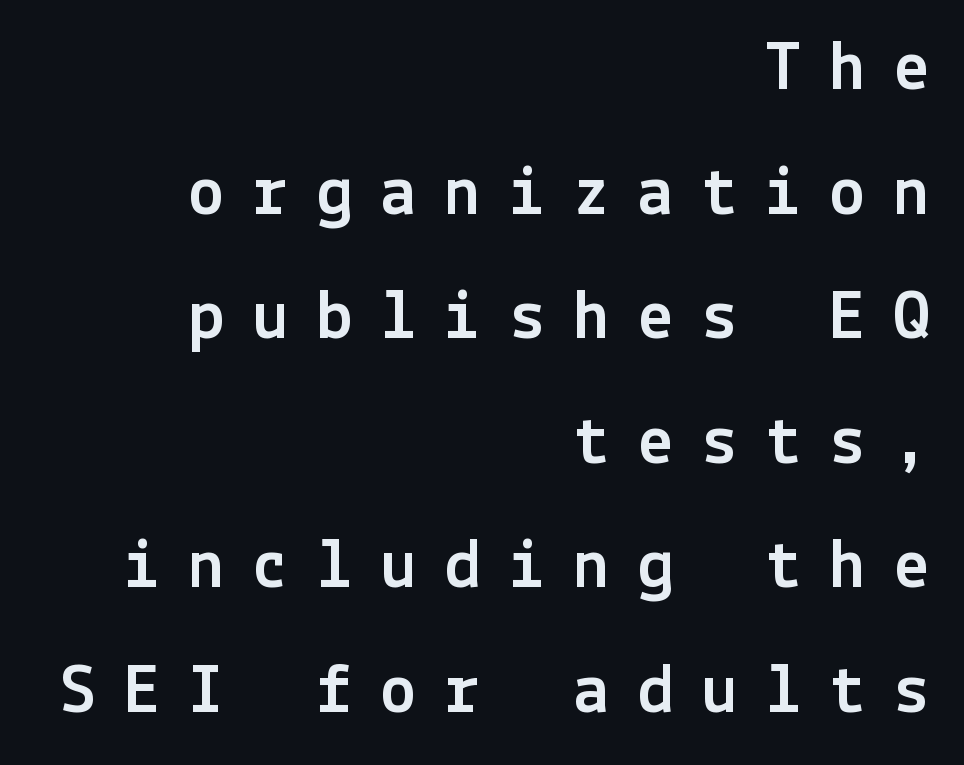
The image shows 72 px sans-serif type, upright; set right-aligned, line spacing 1.73x, unusually wide letter spacing (+0.39 em), not underlined; a medium x-height.
